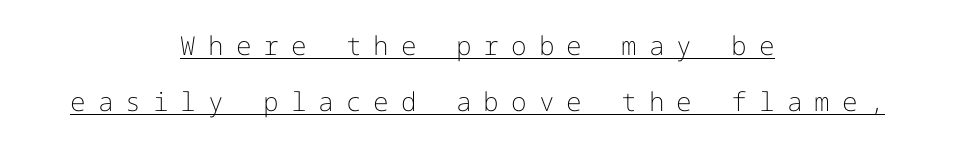
Q: Is the text bold? A: No.
Q: Is the text italic (slanted)? A: No, it is upright.
Q: Is the text underlined? A: Yes.
Q: How is the paragraph aligned? A: Centered.
Q: Is the spacing between letters normal or unusually wide? A: Unusually wide.
Q: Is the spacing between lines tight, normal or loose? A: Loose.
